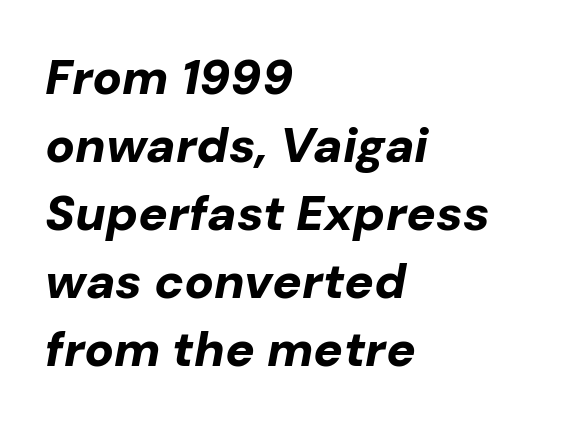
The typography opts for an oblique posture over an upright one. As a designer I'd log this as weight 700, bold. Regarding leading, the lines here are spaced in the standard way. Observe the ordinary spacing: letters are neighbours, not strangers. You could not count columns in this text — the font is proportionally spaced.
